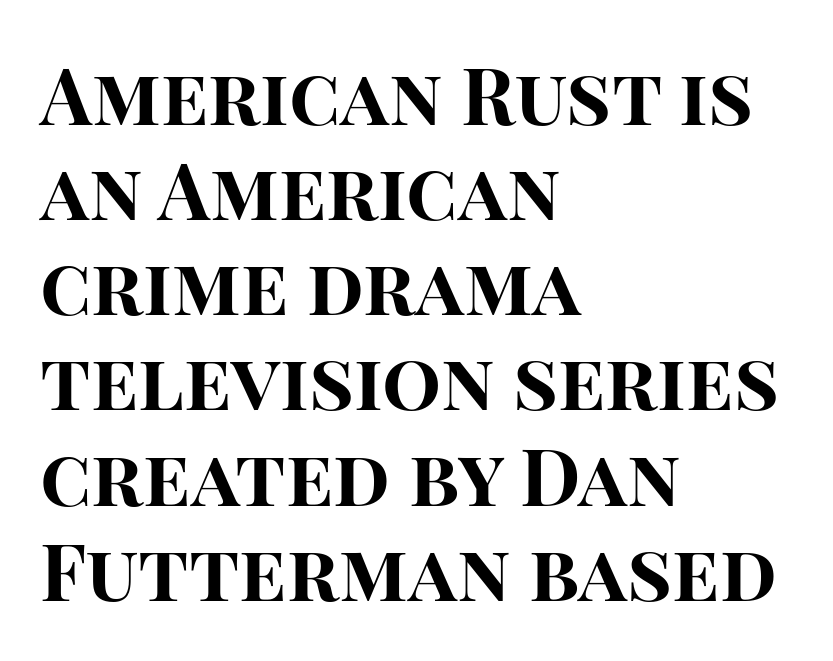
{"serif": "no", "italic": "no", "bold": "yes", "weight": "bold", "width": "normal", "stroke_contrast": "high", "x_height": "large", "monospaced": "no", "underline": "no", "align": "left", "line_spacing_ratio": 1.22, "letter_spacing": "normal", "letter_spacing_em": 0.0, "glyph_px": 78}
